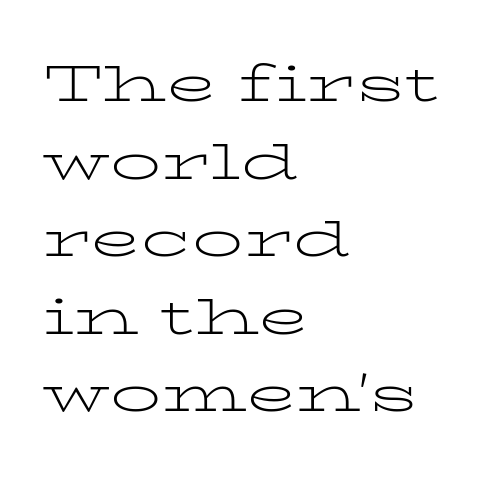
Notice how descenders clear the ascenders below comfortably — that's standard leading. Think of a printed novel: that variable character pitch is what you see here. Glyph-to-glyph distance matches everyday printed text. Layout note: lines flush left. Stroke thickness stays within the range of a standard reading face or lighter.
